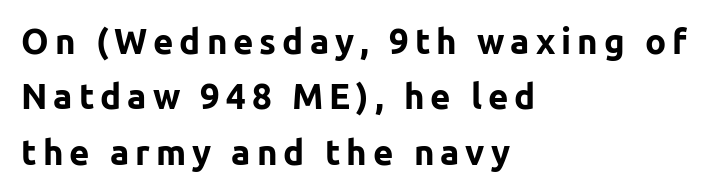
The image shows 35 px bold sans-serif type, upright; set left-aligned, normal line spacing (1.58x), not underlined; low stroke contrast and a medium x-height.
